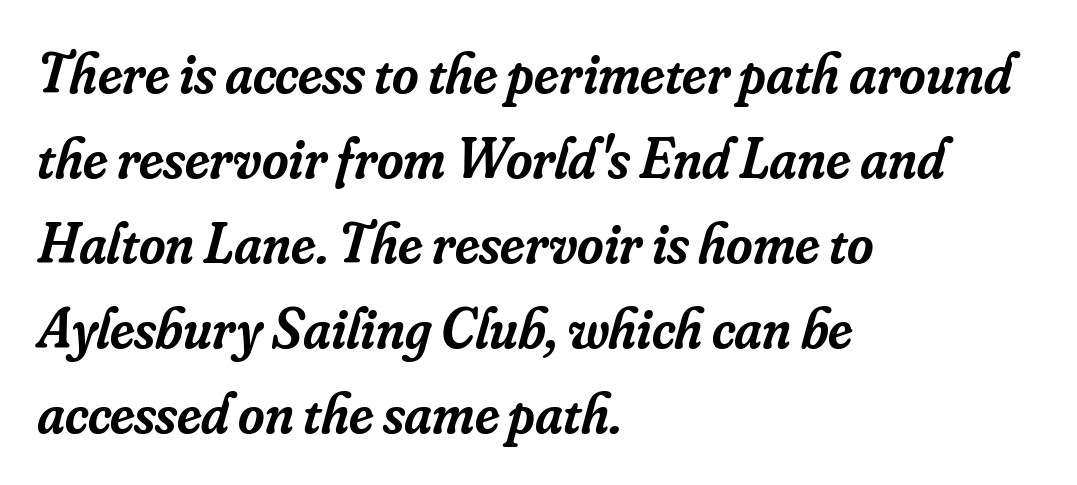
Unlike a clean sans, this face finishes its strokes with serifs. Strokes here are thickened, but only to semibold level. The passage is arranged the way most books set body copy — flush left. The passage shown is typed in a proportional face where columns would drift. The whole block is typeset with a tilt.
